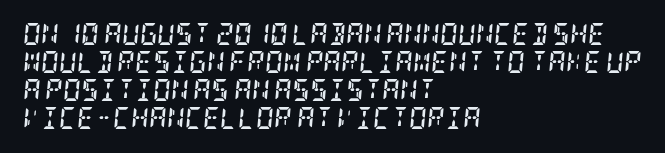
Q: Is the text bold? A: Yes.
Q: Is the text italic (slanted)? A: Yes, it leans right by about 5 degrees.
Q: Is the text underlined? A: No.
Q: How is the paragraph aligned? A: Left-aligned.
Q: Is the spacing between letters normal or unusually wide? A: Normal.
Q: Is the spacing between lines tight, normal or loose? A: Normal.
